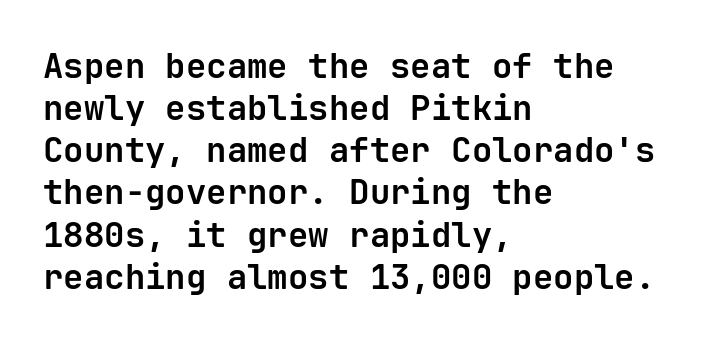
{"serif": "no", "italic": "no", "bold": "yes", "weight": "bold", "width": "normal", "stroke_contrast": "low", "x_height": "medium", "monospaced": "yes", "underline": "no", "align": "left", "line_spacing_ratio": 1.24, "letter_spacing": "normal", "letter_spacing_em": 0.0, "glyph_px": 34}
